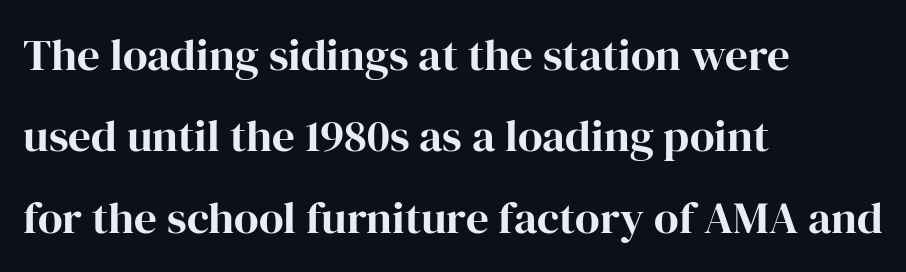
{"serif": "yes", "italic": "no", "bold": "yes", "weight": "bold", "width": "normal", "stroke_contrast": "high", "x_height": "medium", "monospaced": "no", "underline": "no", "align": "left", "line_spacing_ratio": 1.81, "letter_spacing": "normal", "letter_spacing_em": 0.0, "glyph_px": 45}
